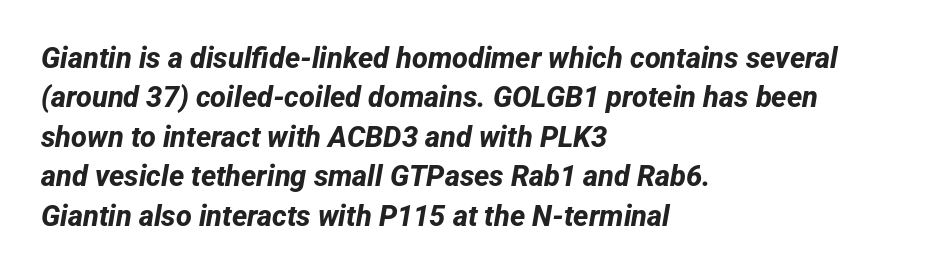
Compared with typical body copy, the letter spacing here is the same. Bold? Absolutely — the strokes are thick and heavy. Each letter keeps its own natural width here, so spacing adapts to shape. Anything drawn beneath the words? Only blank space. Line starts are locked; line ends wander.
